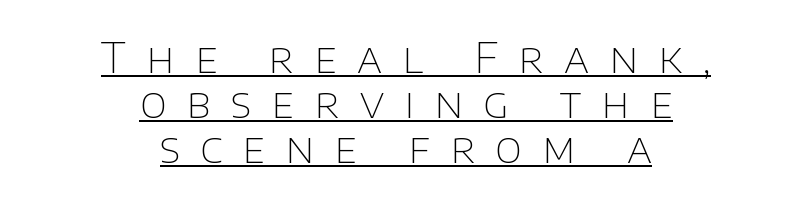
The image shows 42 px thin sans-serif type, upright; set centered, tight line spacing (1.07x), unusually wide letter spacing (+0.48 em), underlined; low stroke contrast and a large x-height.
